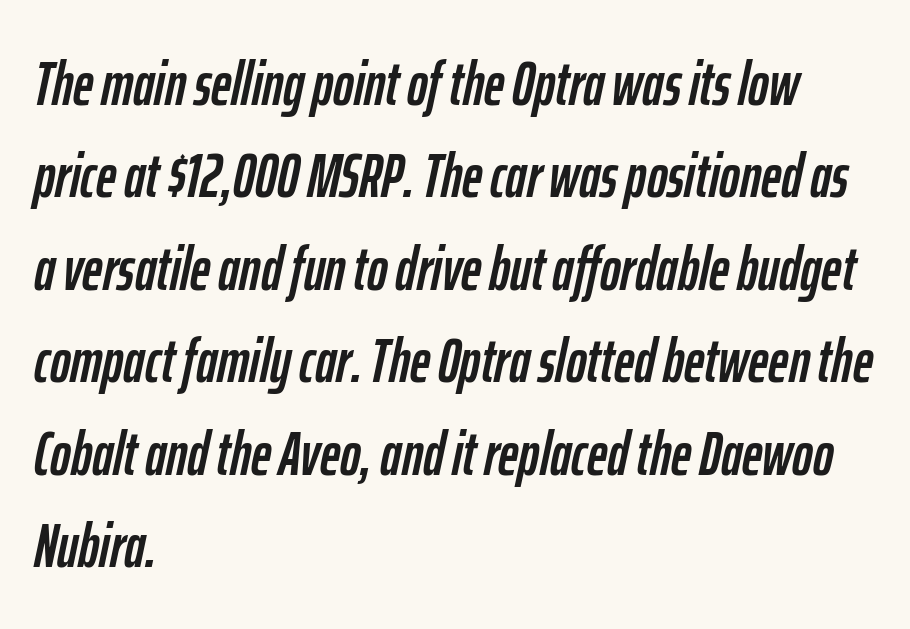
Q: Is the text italic (slanted)? A: Yes, it leans right by about 12 degrees.
Q: Is the text underlined? A: No.
Q: How is the paragraph aligned? A: Left-aligned.
Q: Is the spacing between letters normal or unusually wide? A: Normal.
Q: Is the spacing between lines tight, normal or loose? A: Normal.
Q: Width (condensed, normal, or wide)? A: Condensed.
Q: Stroke contrast? A: Low.
Q: x-height? A: Medium.
Q: Monospaced? A: No.
